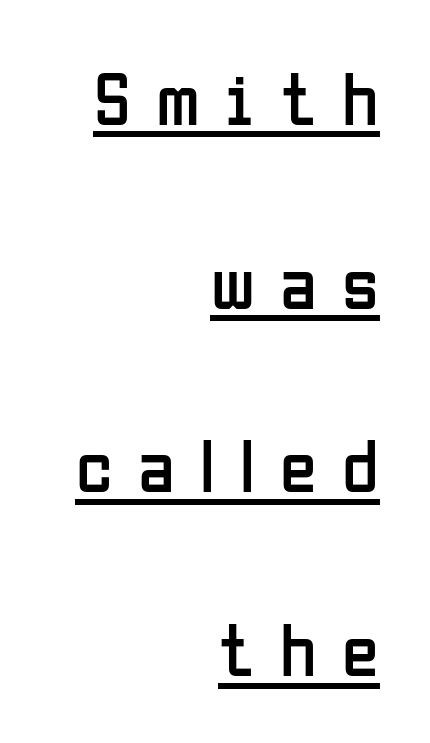
The rag falls on the left side of this text block. Ascenders rise straight up at ninety degrees. Underline: present. Quick note: interline space is abundant. Observe the absence of serifs on each vertical stroke in this sample.
